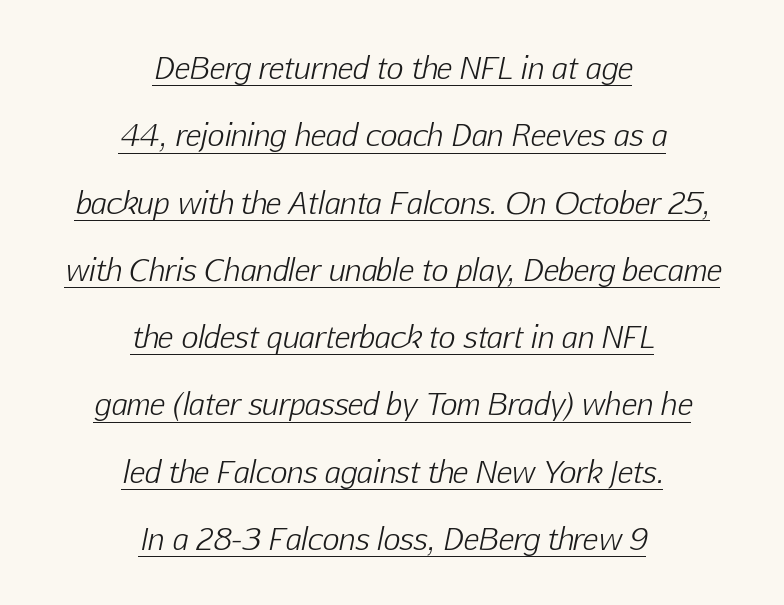
The image shows 29 px light type, italic (leaning right); set centered, loose line spacing (2.32x), normal letter spacing, underlined; low stroke contrast and a medium x-height.
